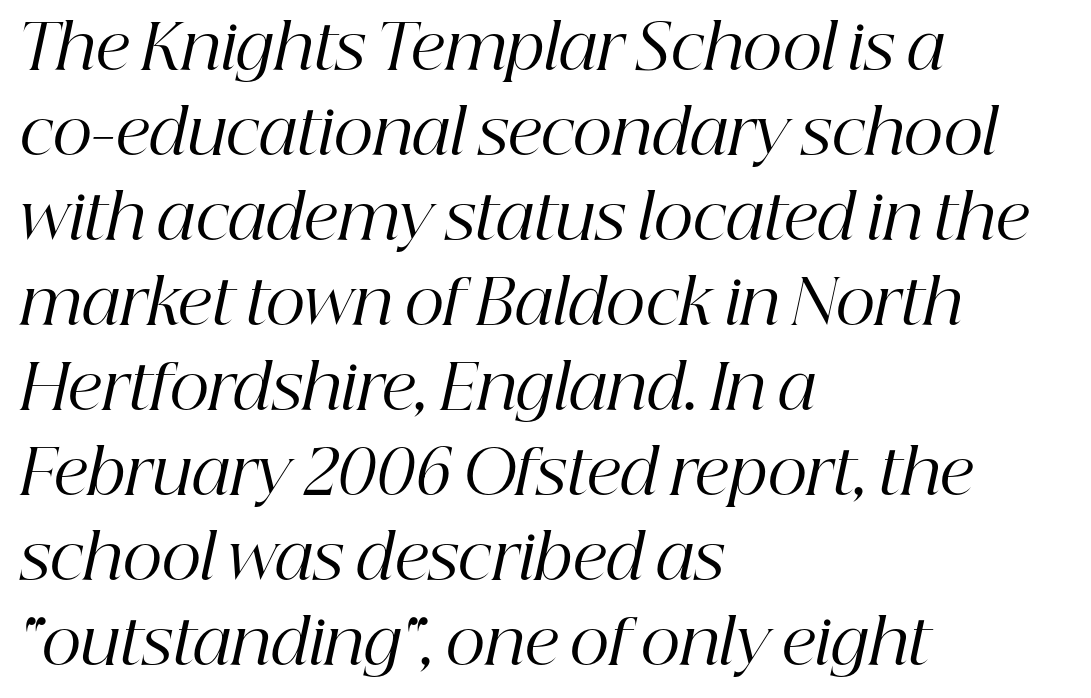
The image shows 62 px regular-weight serif type, italic (leaning right); set left-aligned, normal line spacing (1.37x), normal letter spacing, not underlined; high stroke contrast and a medium x-height.
